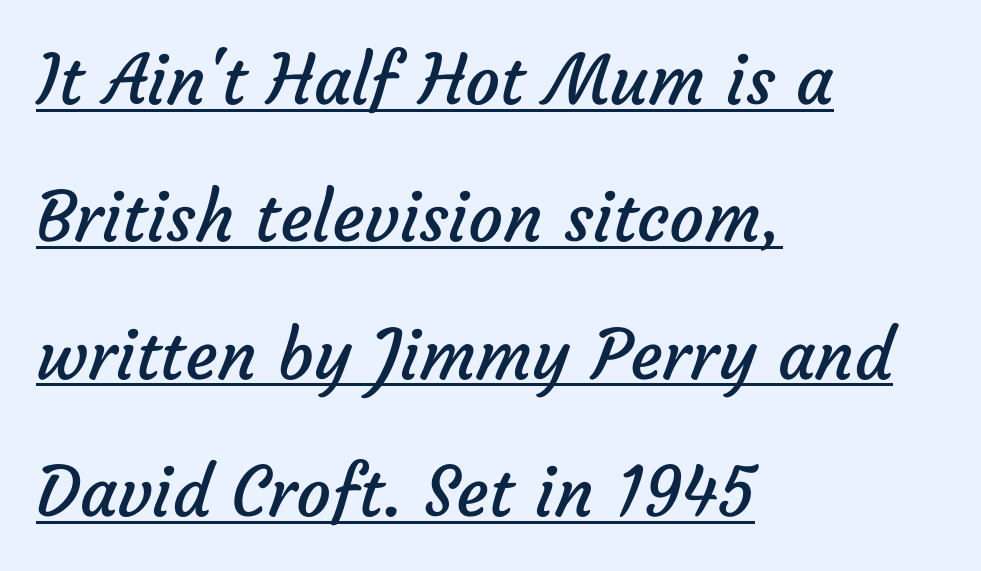
Q: Is the text bold? A: No.
Q: Is the typeface a serif or a sans-serif typeface? A: Sans-serif.
Q: Is the text underlined? A: Yes.
Q: How is the paragraph aligned? A: Left-aligned.
Q: Is the spacing between letters normal or unusually wide? A: Normal.
Q: Is the spacing between lines tight, normal or loose? A: Loose.
Q: Width (condensed, normal, or wide)? A: Normal.
Q: Stroke contrast? A: Low.
Q: x-height? A: Medium.
Q: Monospaced? A: No.
